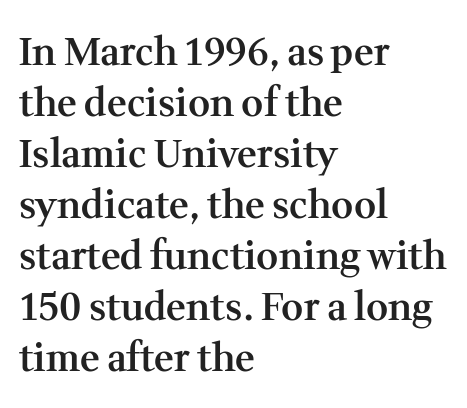
{"serif": "yes", "italic": "no", "bold": "semi", "weight": "semibold", "width": "normal", "stroke_contrast": "medium", "x_height": "medium", "monospaced": "no", "underline": "no", "align": "left", "line_spacing": "normal", "line_spacing_ratio": 1.34, "letter_spacing": "normal", "letter_spacing_em": 0.0, "glyph_px": 38}
